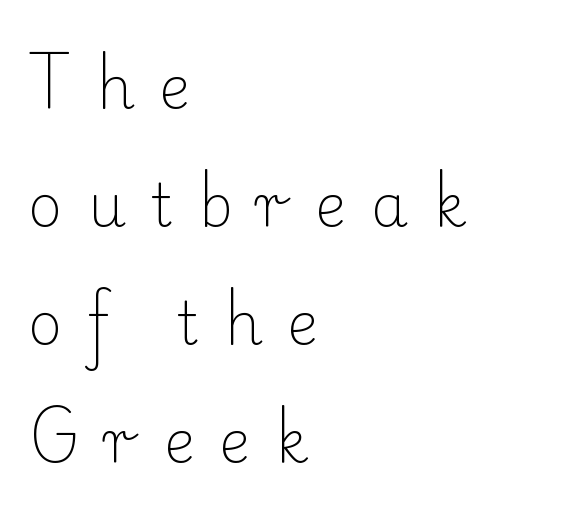
The image shows 59 px light serif type, upright; set left-aligned, loose line spacing (2.0x), unusually wide letter spacing (+0.42 em), not underlined; low stroke contrast and a small x-height.
